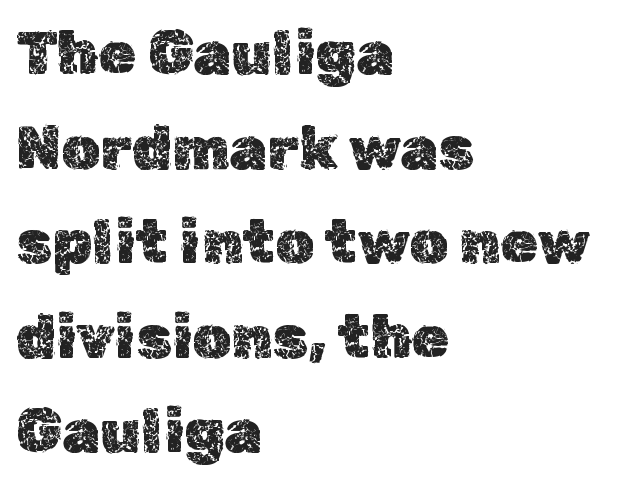
{"italic": "no", "width": "normal", "x_height": "medium", "monospaced": "no", "underline": "no", "align": "left", "line_spacing": "normal", "line_spacing_ratio": 1.55, "letter_spacing": "normal", "letter_spacing_em": 0.0, "glyph_px": 61}
